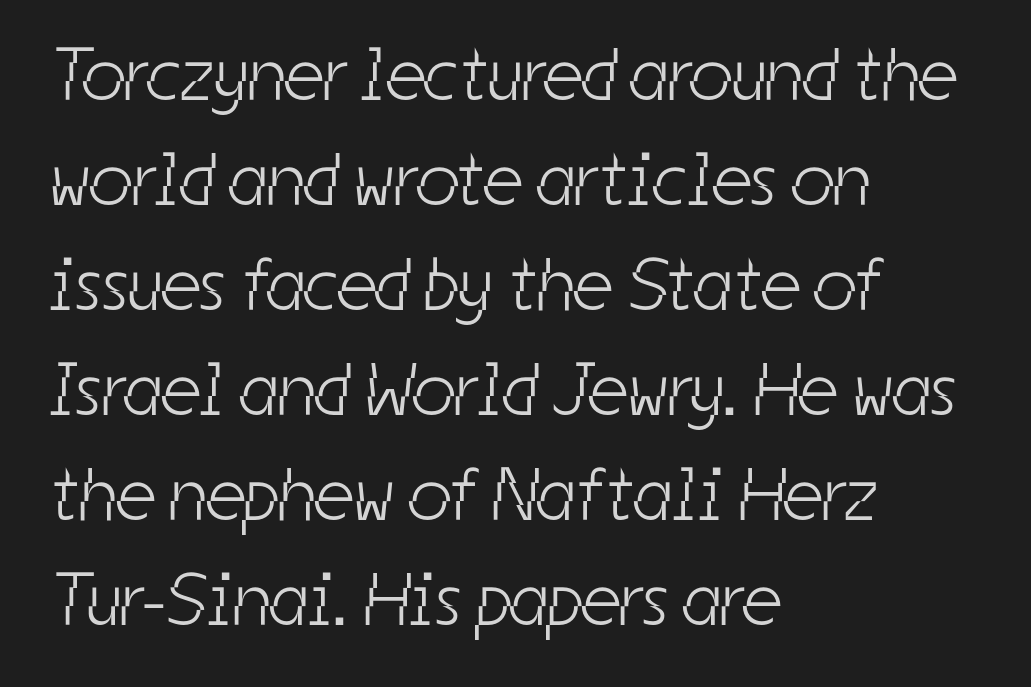
The image shows 75 px light, condensed sans-serif type; set left-aligned, normal line spacing (1.4x), normal letter spacing, not underlined; low stroke contrast and a medium x-height.
